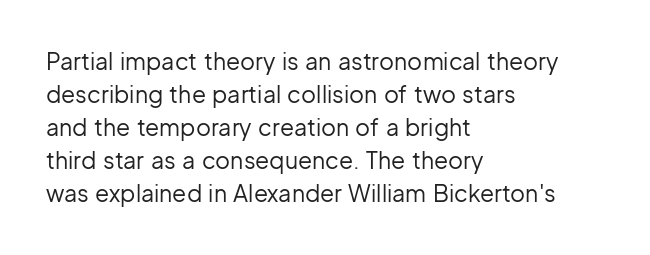
Does extra space separate the letters? No, they use regular spacing. The rendering anchors every line to the left-hand side. The axis of the letterforms is exactly vertical. These lines sit exactly where default settings would place them. Ink coverage per letter is moderate at most. Bare-footed words on every line.
